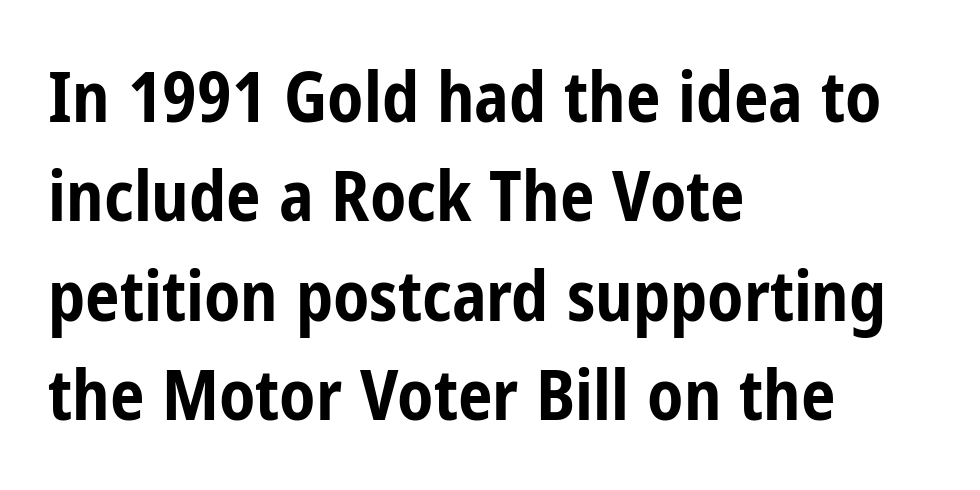
Q: Is the text bold? A: Yes.
Q: Is the text italic (slanted)? A: No, it is upright.
Q: Is the typeface a serif or a sans-serif typeface? A: Sans-serif.
Q: Is the text underlined? A: No.
Q: How is the paragraph aligned? A: Left-aligned.
Q: Is the spacing between letters normal or unusually wide? A: Normal.
Q: Is the spacing between lines tight, normal or loose? A: Normal.
Q: Width (condensed, normal, or wide)? A: Condensed.
Q: Stroke contrast? A: Low.
Q: x-height? A: Medium.
Q: Monospaced? A: No.
